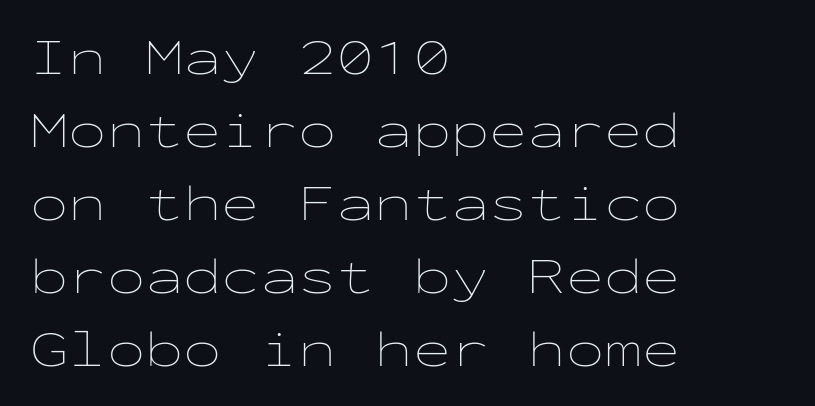
{"italic": "no", "bold": "no", "weight": "thin", "width": "wide", "stroke_contrast": "low", "x_height": "medium", "monospaced": "yes", "underline": "no", "align": "left", "line_spacing": "normal", "line_spacing_ratio": 1.43, "letter_spacing": "normal", "letter_spacing_em": 0.0, "glyph_px": 51}
